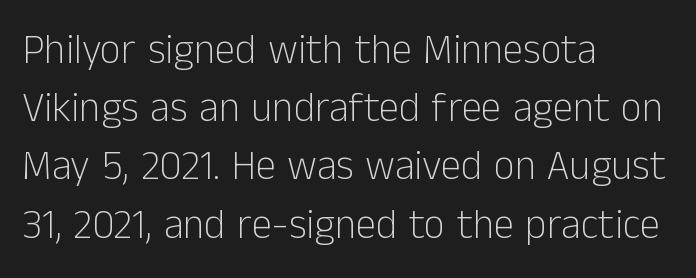
{"serif": "no", "italic": "no", "bold": "no", "weight": "light", "width": "normal", "stroke_contrast": "low", "x_height": "medium", "monospaced": "no", "underline": "no", "align": "left", "line_spacing": "normal", "line_spacing_ratio": 1.42, "letter_spacing": "normal", "letter_spacing_em": 0.0, "glyph_px": 41}
